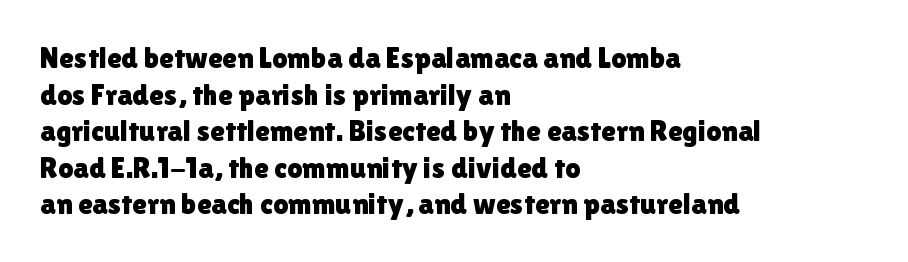
Q: Is the text italic (slanted)? A: No, it is upright.
Q: Is the typeface a serif or a sans-serif typeface? A: Sans-serif.
Q: Is the text underlined? A: No.
Q: How is the paragraph aligned? A: Left-aligned.
Q: Is the spacing between letters normal or unusually wide? A: Normal.
Q: Width (condensed, normal, or wide)? A: Normal.
Q: x-height? A: Medium.
Q: Monospaced? A: No.
